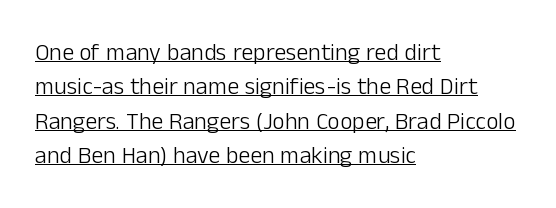
{"italic": "no", "bold": "no", "underline": "yes", "align": "left", "line_spacing": "normal", "line_spacing_ratio": 1.43, "letter_spacing": "normal", "letter_spacing_em": 0.0, "glyph_px": 24}
